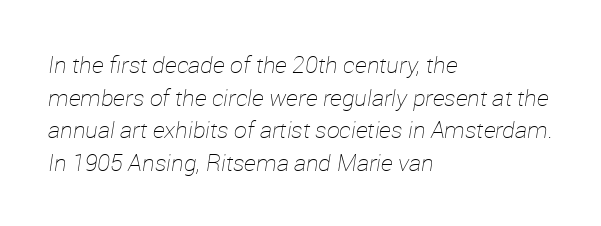
Q: Is the text bold? A: No.
Q: Is the text italic (slanted)? A: Yes, it leans right by about 12 degrees.
Q: Is the text underlined? A: No.
Q: How is the paragraph aligned? A: Left-aligned.
Q: Is the spacing between letters normal or unusually wide? A: Normal.
Q: Is the spacing between lines tight, normal or loose? A: Normal.
